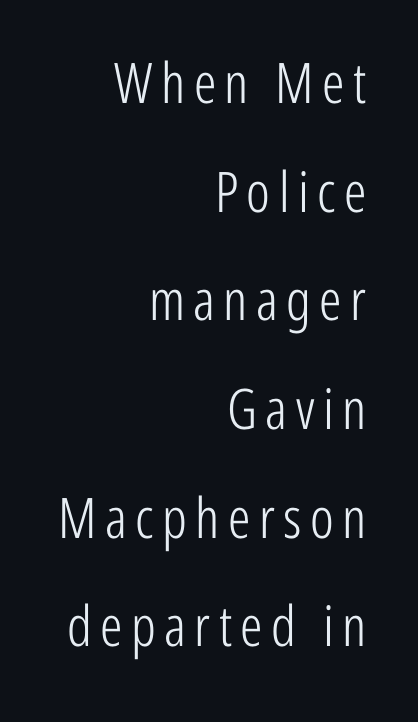
The passage shown is not underscored anywhere. This sample has the flowing, uneven cadence of proportional lettering. The compositor pushed each line to the right boundary. Quick note: not italic, upright. The passage shown is not bold in any degree.
